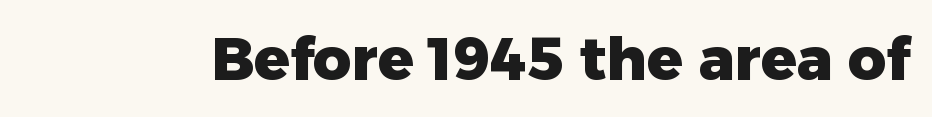
In terms of posture, this sample is upright. Typesetter's note: full bold, strokes at maximum text heaviness. Each word holds together tightly as a unit, with standard inter-letter gaps. The zone under the glyphs is completely vacant.
